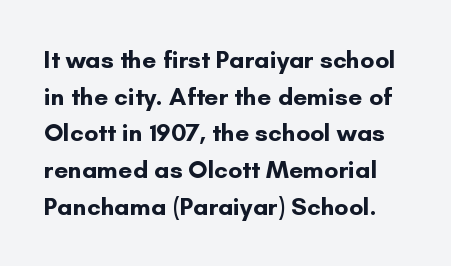
Typesetter's note: full bold, strokes at maximum text heaviness. The face used here is rendered with its standard letterfit. Baseline-to-baseline distance is the conventional proportion of letter height. Characters remain perfectly vertical along every line.
